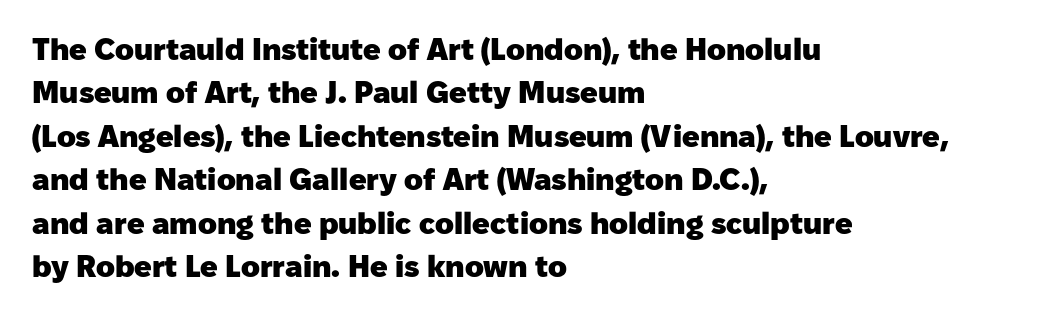
The image shows 31 px heavy sans-serif type, upright; set left-aligned, normal line spacing (1.4x), normal letter spacing, not underlined; low stroke contrast and a medium x-height.
